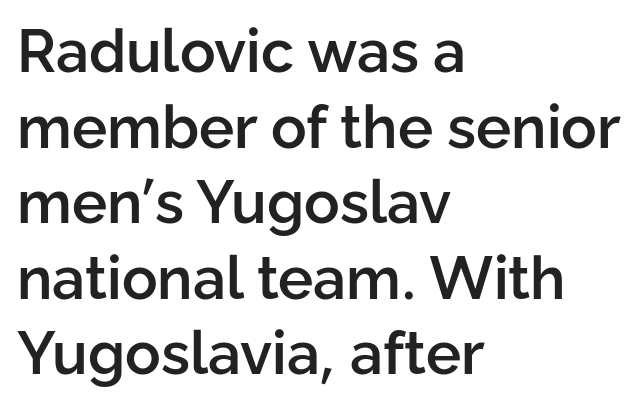
Q: Is the text bold? A: Semi-bold.
Q: Is the text italic (slanted)? A: No, it is upright.
Q: Is the typeface a serif or a sans-serif typeface? A: Sans-serif.
Q: Is the text underlined? A: No.
Q: How is the paragraph aligned? A: Left-aligned.
Q: Is the spacing between letters normal or unusually wide? A: Normal.
Q: Is the spacing between lines tight, normal or loose? A: Normal.
Q: Width (condensed, normal, or wide)? A: Normal.
Q: Stroke contrast? A: Low.
Q: x-height? A: Medium.
Q: Monospaced? A: No.
